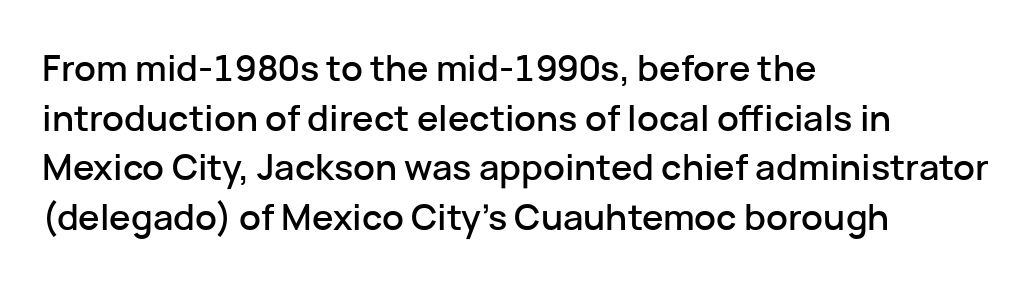
Font category for this specimen: sans-serif. What stands out about the letter spacing? Nothing — it is the standard amount. Proportional: the letters do not fall into vertical columns. The leading is moderate, giving the passage an even texture. The letters stand straight up with perfectly vertical stems.
